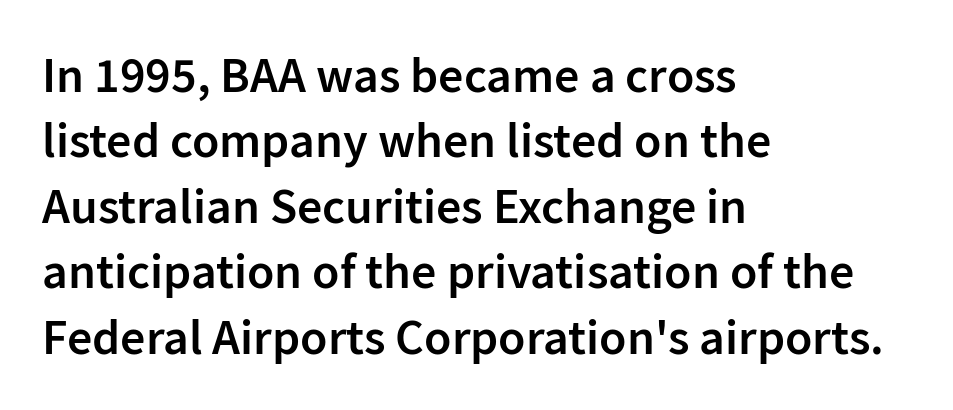
Q: Is the text bold? A: Semi-bold.
Q: Is the text italic (slanted)? A: No, it is upright.
Q: Is the typeface a serif or a sans-serif typeface? A: Sans-serif.
Q: Is the text underlined? A: No.
Q: How is the paragraph aligned? A: Left-aligned.
Q: Is the spacing between letters normal or unusually wide? A: Normal.
Q: Is the spacing between lines tight, normal or loose? A: Normal.
Q: Width (condensed, normal, or wide)? A: Normal.
Q: Stroke contrast? A: Low.
Q: x-height? A: Medium.
Q: Monospaced? A: No.
